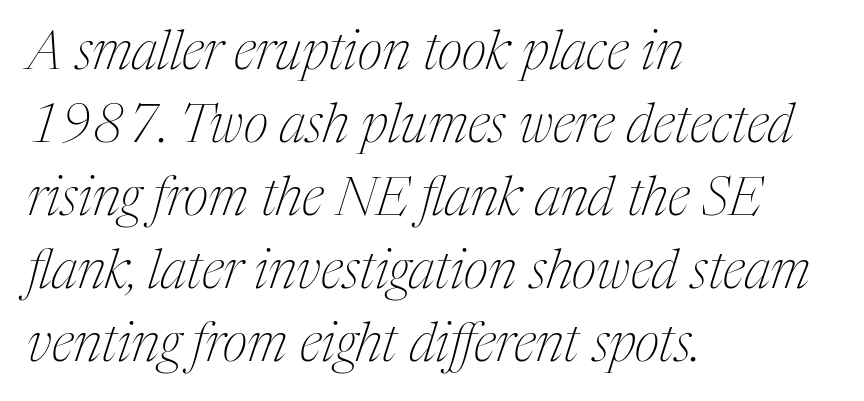
Vertically, the passage feels balanced, rows spaced as you'd expect. No word sits above an underline. Unlike a clean sans, this face finishes its strokes with serifs. Students, note that the glyphs here touch the page at normal intervals. Spacing verdict: proportional, widths tailored to each character. Typeset ragged right — the left edge is the straight one.
